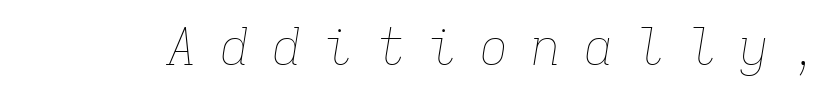
The image shows 50 px thin type, italic (leaning right), monospaced; set unusually wide letter spacing (+0.44 em), not underlined; low stroke contrast and a medium x-height.
